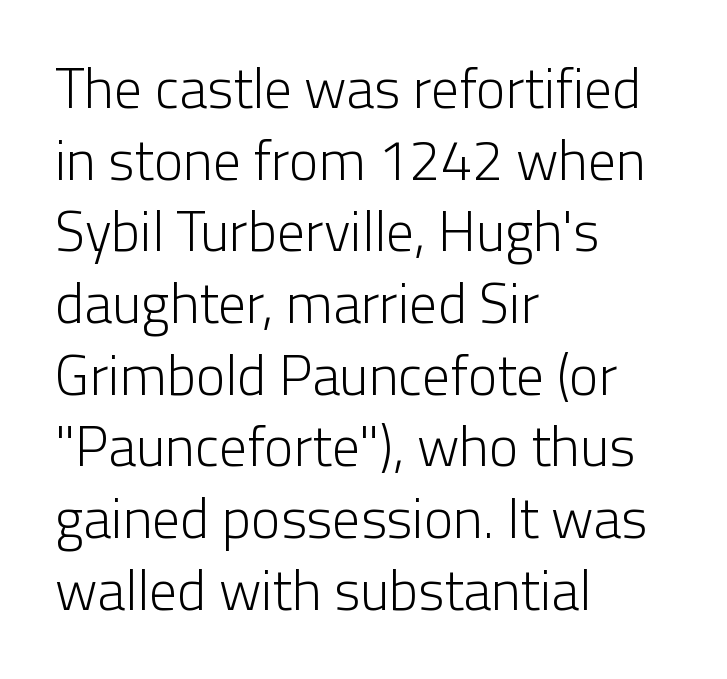
{"serif": "no", "italic": "no", "bold": "no", "weight": "light", "width": "normal", "stroke_contrast": "low", "x_height": "medium", "monospaced": "no", "underline": "no", "align": "left", "line_spacing": "normal", "line_spacing_ratio": 1.28, "letter_spacing": "normal", "letter_spacing_em": 0.0, "glyph_px": 56}
